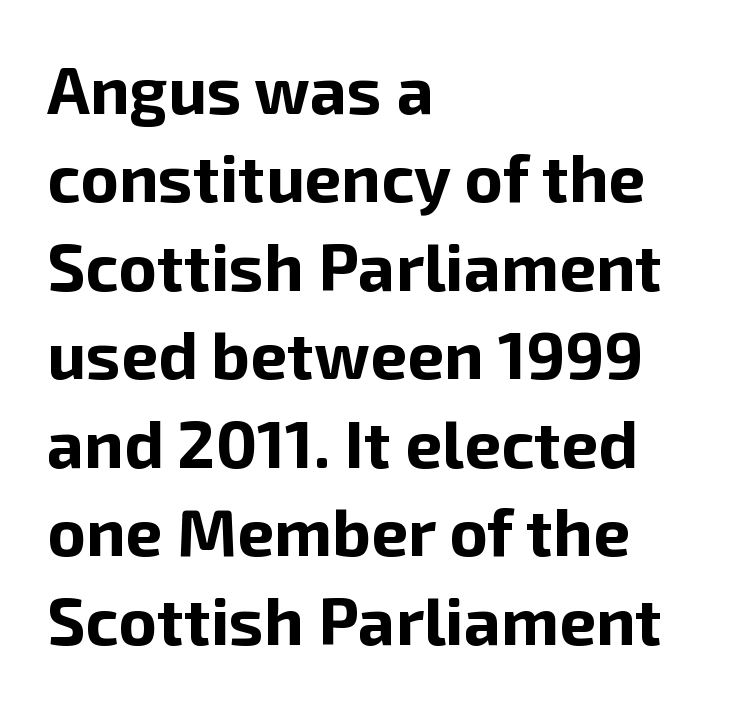
Varying glyph widths throughout — classic text-font behaviour. Notice how the stems are strictly vertical — no italics here. Line spacing here is normal. Set as a true bold cut, around the 700 mark. These lines are set flush left with a ragged right edge. Descender tails drop into unmarked territory.
